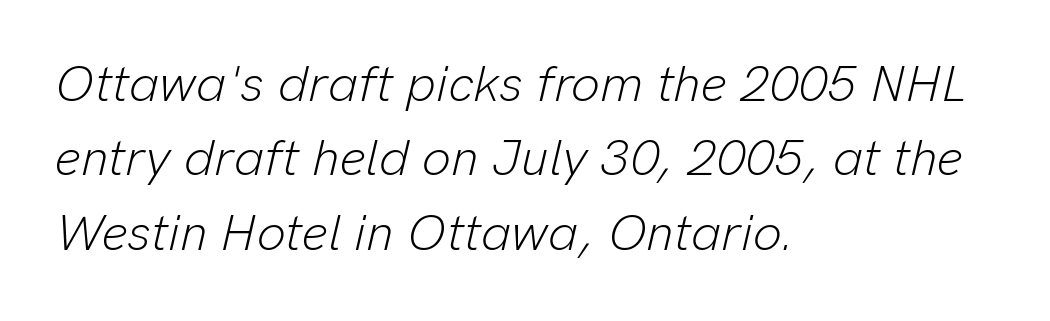
Q: Is the text bold? A: No.
Q: Is the text italic (slanted)? A: Yes, it leans right by about 13 degrees.
Q: Is the text underlined? A: No.
Q: How is the paragraph aligned? A: Left-aligned.
Q: Is the spacing between letters normal or unusually wide? A: Normal.
Q: Is the spacing between lines tight, normal or loose? A: Normal.
Q: Width (condensed, normal, or wide)? A: Normal.
Q: Stroke contrast? A: Low.
Q: x-height? A: Medium.
Q: Monospaced? A: No.
